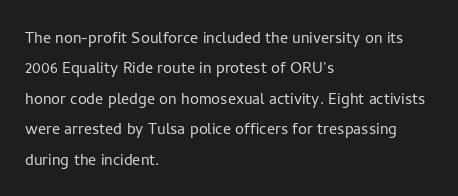
The typesetting does not lean heavy: it is not bold. Words appear dense and cohesive because spacing is normal. Every character sits straight up, as roman type does. What's the leading like? Ordinary, nothing unusual. Glance below the letters and you will spot only blank space.
